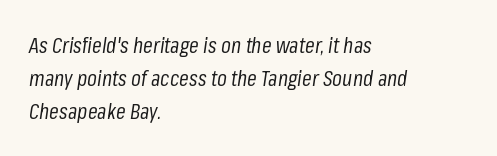
Q: Is the text bold? A: No.
Q: Is the text italic (slanted)? A: Yes, it leans right by about 8 degrees.
Q: Is the text underlined? A: No.
Q: How is the paragraph aligned? A: Left-aligned.
Q: Is the spacing between letters normal or unusually wide? A: Normal.
Q: Is the spacing between lines tight, normal or loose? A: Normal.
